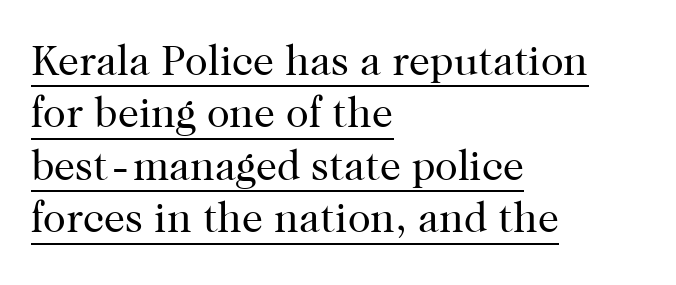
Quick note: underline on. Each letter keeps its own natural width here, so spacing adapts to shape. The space between consecutive lines is moderate. Yep, those are serifs on the letters. Counters stay open thanks to moderate or lighter strokes.
